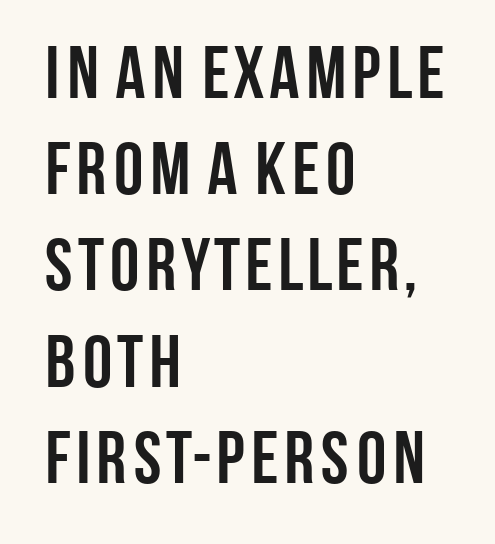
This rendering features lettering with no underline. Strong, thick strokes mark this as bold type. Classification — sans serif. Successive baselines arrive at the customary interval. The type sits square on the baseline with zero lean.
